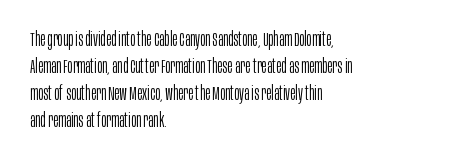
Q: Is the text bold? A: No.
Q: Is the text italic (slanted)? A: No, it is upright.
Q: Is the text underlined? A: No.
Q: How is the paragraph aligned? A: Left-aligned.
Q: Is the spacing between letters normal or unusually wide? A: Normal.
Q: Is the spacing between lines tight, normal or loose? A: Normal.
